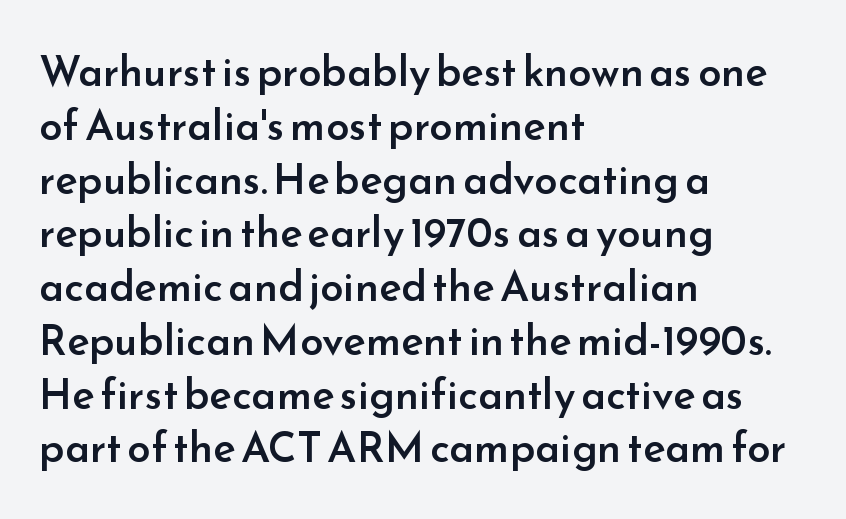
The image shows 42 px semibold sans-serif type, upright; set left-aligned, normal line spacing (1.28x), normal letter spacing, not underlined; low stroke contrast and a small x-height.
